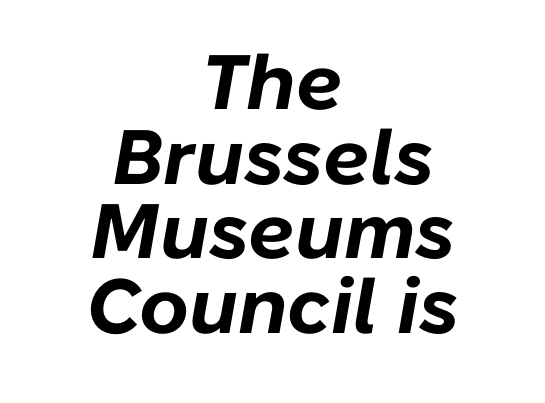
{"italic": "yes", "lean": "right", "slant_degrees": 10, "bold": "yes", "weight": "bold", "width": "normal", "stroke_contrast": "low", "x_height": "medium", "monospaced": "no", "underline": "no", "align": "center", "line_spacing": "tight", "line_spacing_ratio": 0.97, "letter_spacing": "normal", "letter_spacing_em": 0.0, "glyph_px": 77}
